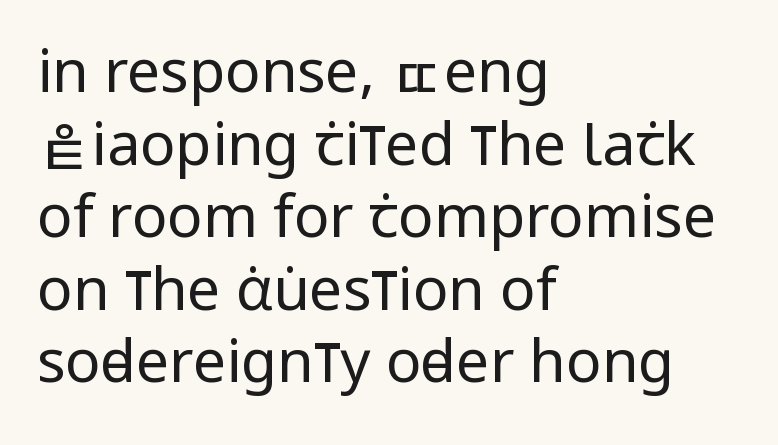
The image shows 59 px regular-weight, condensed sans-serif type, upright; set left-aligned, line spacing 1.23x, normal letter spacing, not underlined; low stroke contrast and a large x-height.
